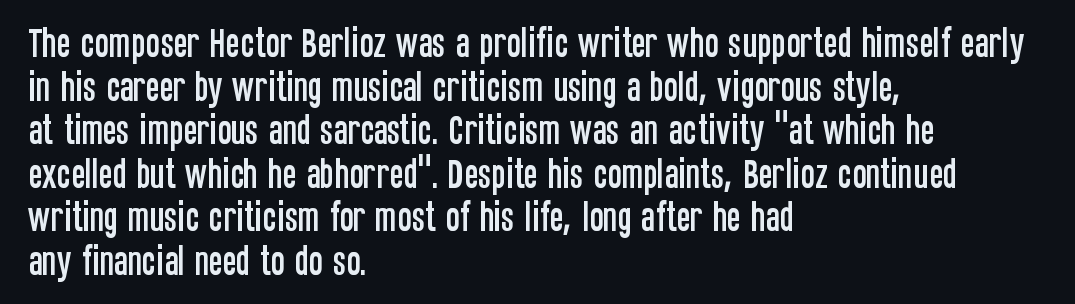
Alignment: flush left. The designer left line spacing at the default. You could not count columns in this text — the font is proportionally spaced. Serif or sans? Sans — the stroke terminals are bare. It's the straight-up-and-down kind of type.
